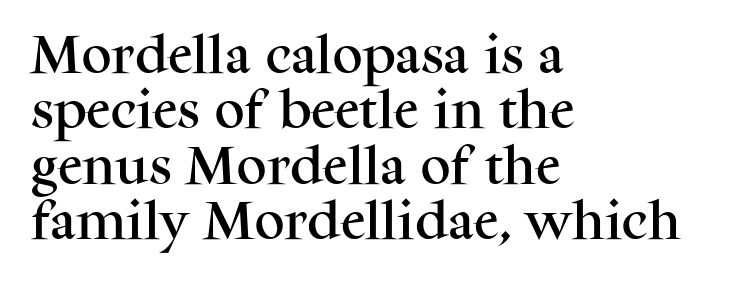
{"serif": "yes", "italic": "no", "width": "normal", "stroke_contrast": "medium", "x_height": "medium", "monospaced": "no", "underline": "no", "align": "left", "line_spacing": "normal", "line_spacing_ratio": 1.32, "letter_spacing": "normal", "letter_spacing_em": 0.0, "glyph_px": 42}
